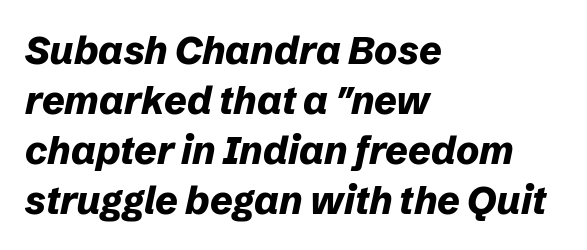
Q: Is the text bold? A: Yes.
Q: Is the text italic (slanted)? A: Yes, it leans right by about 12 degrees.
Q: Is the text underlined? A: No.
Q: How is the paragraph aligned? A: Left-aligned.
Q: Is the spacing between letters normal or unusually wide? A: Normal.
Q: Is the spacing between lines tight, normal or loose? A: Normal.
Q: Width (condensed, normal, or wide)? A: Normal.
Q: Stroke contrast? A: Low.
Q: x-height? A: Medium.
Q: Monospaced? A: No.
